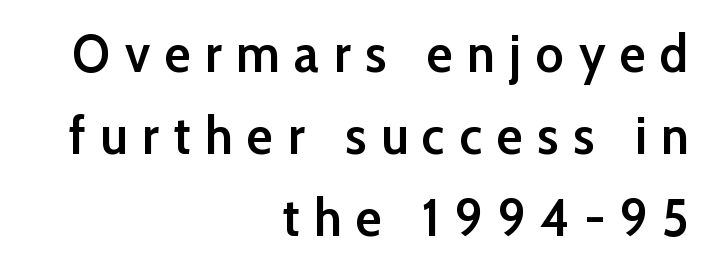
{"serif": "no", "italic": "no", "bold": "semi", "weight": "semibold", "width": "normal", "stroke_contrast": "low", "x_height": "medium", "monospaced": "no", "underline": "no", "align": "right", "line_spacing": "normal", "line_spacing_ratio": 1.52, "letter_spacing": "wide", "letter_spacing_em": 0.27, "glyph_px": 54}
